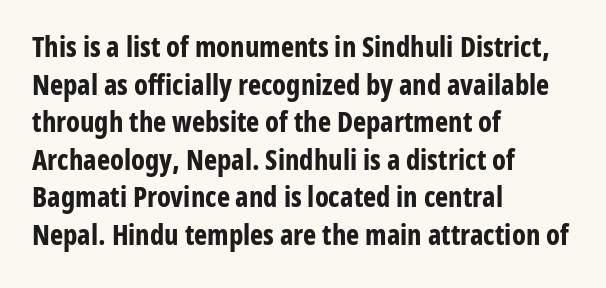
Q: Is the text bold? A: Yes.
Q: Is the text italic (slanted)? A: No, it is upright.
Q: Is the typeface a serif or a sans-serif typeface? A: Sans-serif.
Q: Is the text underlined? A: No.
Q: How is the paragraph aligned? A: Left-aligned.
Q: Is the spacing between letters normal or unusually wide? A: Normal.
Q: Is the spacing between lines tight, normal or loose? A: Normal.
Q: Width (condensed, normal, or wide)? A: Condensed.
Q: Stroke contrast? A: Low.
Q: x-height? A: Medium.
Q: Monospaced? A: No.
